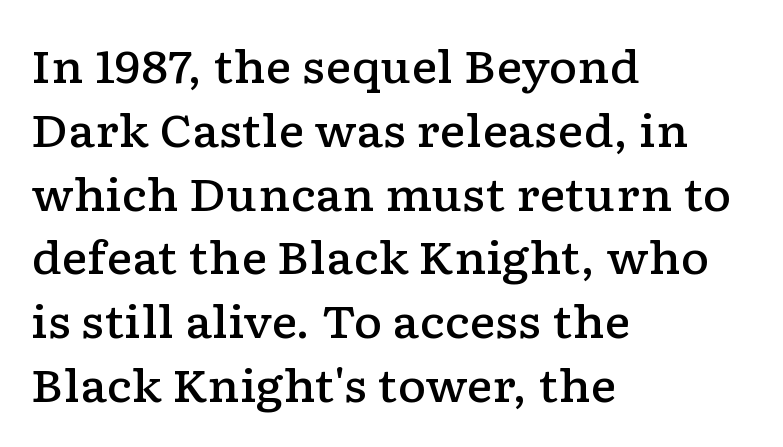
Evenly set lines give the paragraph a standard silhouette. Character widths vary here, with narrow letters taking less room than wide ones. Alignment: flush left. Here the glyphs are tracked normally, forming tight word shapes. Slightly chunky letters — semibold, I'd say, not full bold. Yep, those are serifs on the letters.
